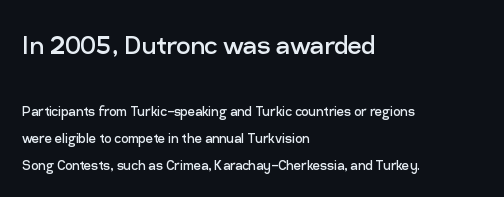
{"serif": "no", "italic": "no", "bold": "no", "weight": "regular", "width": "normal", "stroke_contrast": "low", "x_height": "medium", "monospaced": "no", "underline": "no", "align": "left", "line_spacing": "normal", "line_spacing_ratio": 1.69, "letter_spacing": "normal", "letter_spacing_em": 0.0, "larger_block": "first", "size_ratio": 1.94, "glyph_px": 31}
